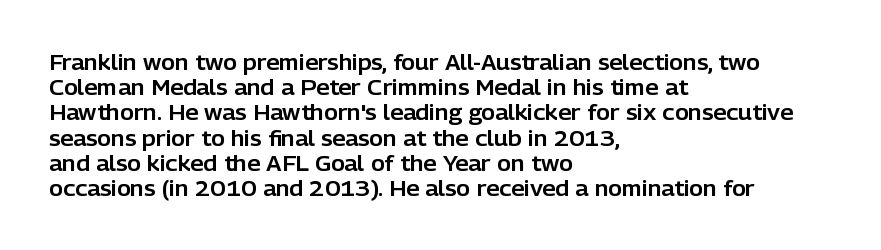
{"italic": "no", "underline": "no", "align": "left", "line_spacing_ratio": 1.2, "letter_spacing": "normal", "letter_spacing_em": 0.0, "glyph_px": 21}
